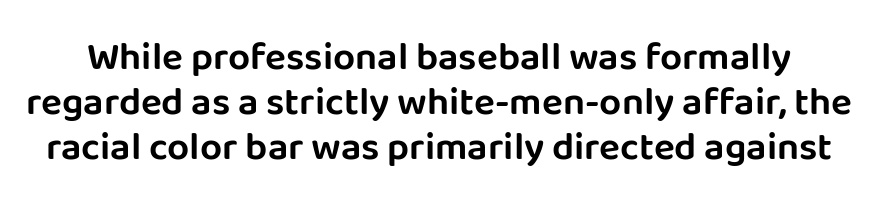
Q: Is the text italic (slanted)? A: No, it is upright.
Q: Is the typeface a serif or a sans-serif typeface? A: Sans-serif.
Q: Is the text underlined? A: No.
Q: Is the spacing between letters normal or unusually wide? A: Normal.
Q: Width (condensed, normal, or wide)? A: Normal.
Q: Stroke contrast? A: Low.
Q: x-height? A: Large.
Q: Monospaced? A: No.
